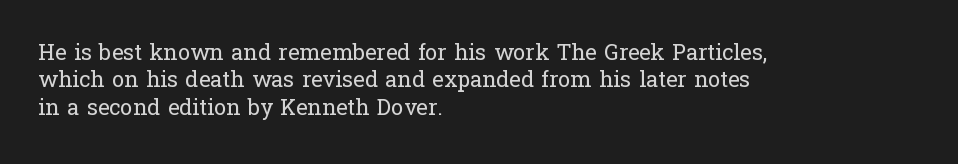
The image shows 22 px text type, upright; set left-aligned, line spacing 1.24x, normal letter spacing, not underlined.
